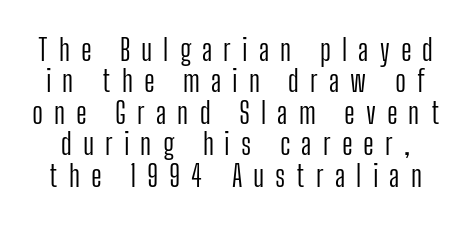
You can tell from the bare stems that sans-serif type was used. Notice how descenders almost collide with the ascenders below — that's tight leading. The tracking jumps out immediately: characters are airy and widely separated. Anything drawn beneath the words? Only blank space. Proportional: the letters do not fall into vertical columns. Vertical stems look standard width or narrower in stroke.
